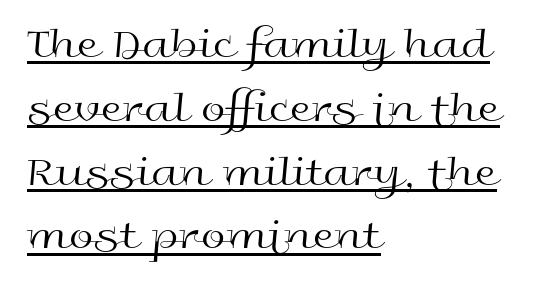
The lines in this sample share a left origin and differ only in where they stop. This sample has the flowing, uneven cadence of proportional lettering. The rows are spaced the way most documents space them. Every stem runs plumb, perpendicular to the baseline. No extra ink here — the face is not bold.
